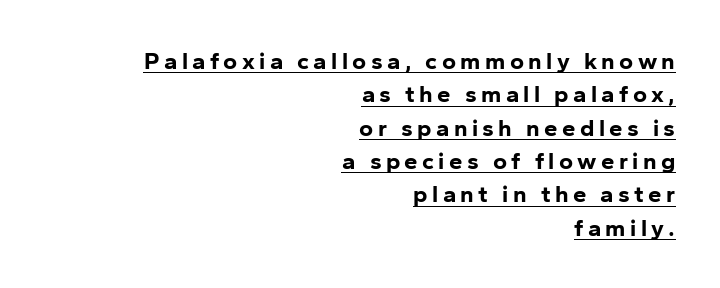
The image shows 24 px bold type, upright; set right-aligned, normal line spacing (1.39x), underlined.
